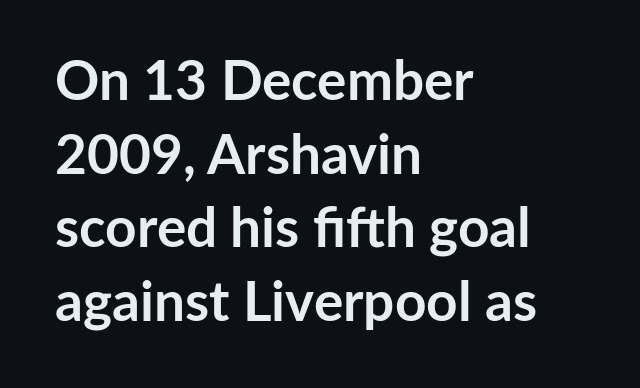
The image shows 55 px semibold sans-serif type, upright; set left-aligned, normal line spacing (1.34x), normal letter spacing, not underlined; low stroke contrast and a medium x-height.
